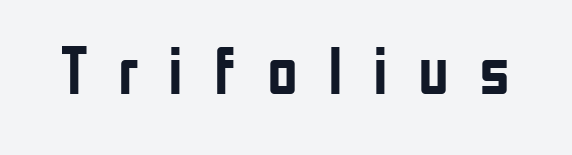
Unmarked baselines from the first word to the last. Spacing verdict: proportional, widths tailored to each character. Heft: maximum for text — a bold. Does extra space separate the letters? Yes, quite a lot of it. Stroke terminals: plain, sans-serif.
